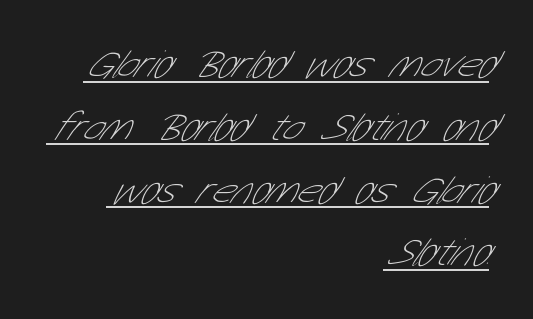
{"serif": "no", "bold": "no", "weight": "thin", "width": "condensed", "stroke_contrast": "low", "x_height": "medium", "monospaced": "no", "underline": "yes", "align": "right", "line_spacing": "normal", "line_spacing_ratio": 1.61, "letter_spacing": "normal", "letter_spacing_em": 0.0, "glyph_px": 39}
